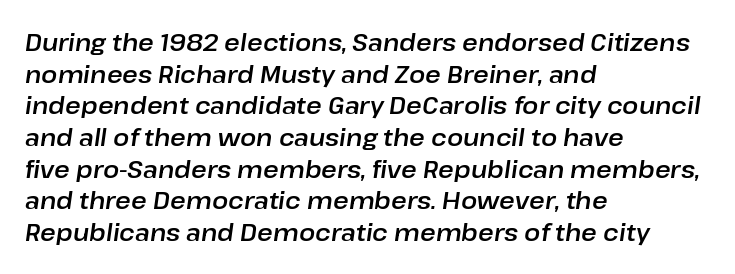
{"italic": "yes", "lean": "right", "slant_degrees": 8, "underline": "no", "align": "left", "line_spacing": "normal", "line_spacing_ratio": 1.32, "letter_spacing": "normal", "letter_spacing_em": 0.0, "glyph_px": 24}
